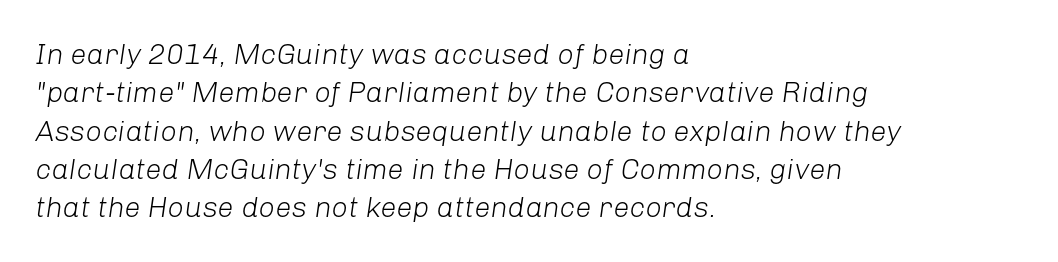
Letters have the restrained weight of plain body copy at most. Short and long lines alike share a common starting point at left. Designer's note — italics engaged. The gap between lines stays unmarked. There is no visible air inserted between adjacent glyphs.
